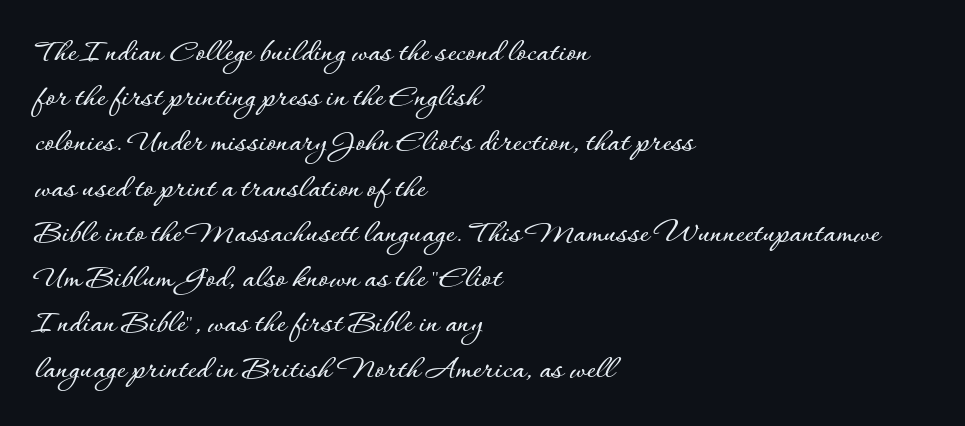
The rag falls on the right side of this text block. Interline gaps are of average width in this sample. The letters sit at their default tracking, neither squeezed nor spread. Each letter keeps its own natural width here, so spacing adapts to shape.
